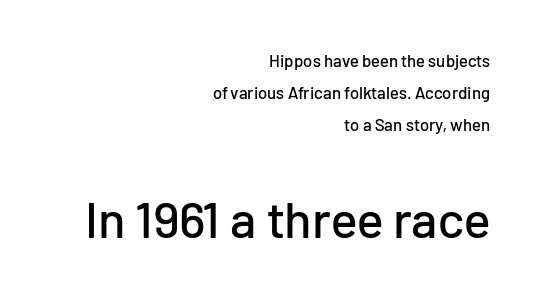
Q: Is the text italic (slanted)? A: No, it is upright.
Q: Is the typeface a serif or a sans-serif typeface? A: Sans-serif.
Q: Is the text underlined? A: No.
Q: How is the paragraph aligned? A: Right-aligned.
Q: Is the spacing between letters normal or unusually wide? A: Normal.
Q: Which block of text is set in a larger size, the first (top) or the second (bottom)? A: The second (bottom) one.
Q: Width (condensed, normal, or wide)? A: Normal.
Q: Stroke contrast? A: Low.
Q: x-height? A: Medium.
Q: Monospaced? A: No.
